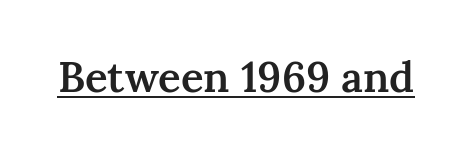
{"serif": "yes", "italic": "no", "bold": "semi", "weight": "semibold", "width": "normal", "stroke_contrast": "medium", "x_height": "medium", "monospaced": "no", "underline": "yes", "letter_spacing": "normal", "letter_spacing_em": 0.0, "glyph_px": 42}
